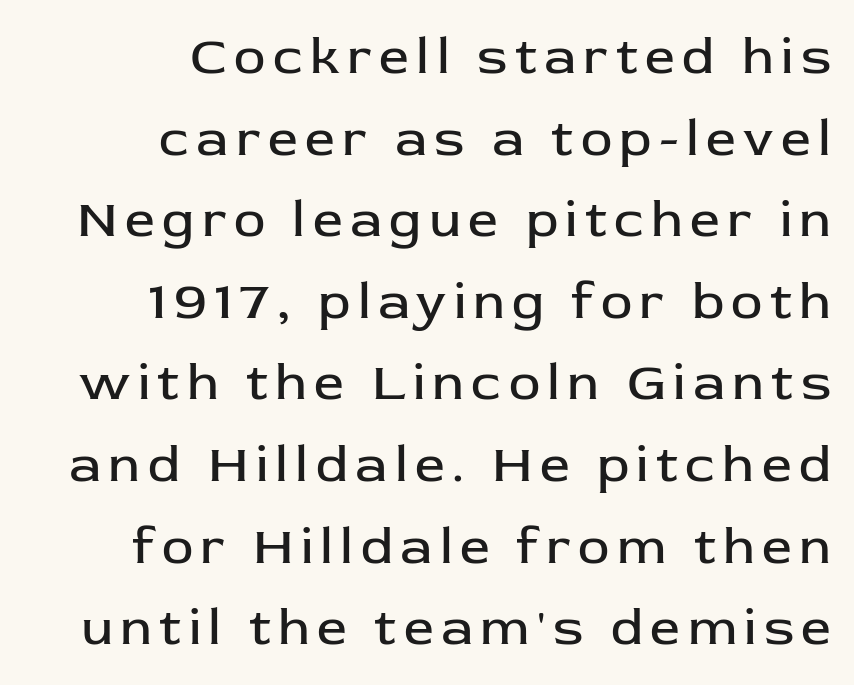
{"serif": "no", "italic": "no", "bold": "no", "weight": "regular", "width": "normal", "stroke_contrast": "low", "x_height": "medium", "monospaced": "no", "underline": "no", "align": "right", "line_spacing": "normal", "line_spacing_ratio": 1.54, "glyph_px": 53}
